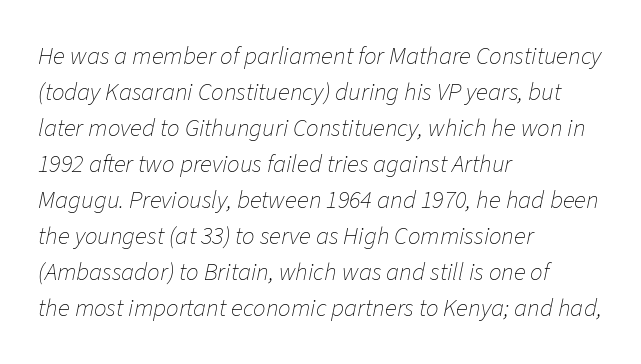
Q: Is the text bold? A: No.
Q: Is the text italic (slanted)? A: Yes, it leans right by about 11 degrees.
Q: Is the text underlined? A: No.
Q: How is the paragraph aligned? A: Left-aligned.
Q: Is the spacing between letters normal or unusually wide? A: Normal.
Q: Is the spacing between lines tight, normal or loose? A: Normal.
